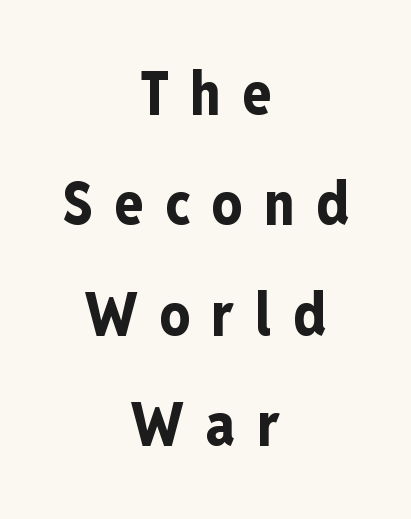
The image shows 60 px bold, condensed sans-serif type, upright; set centered, line spacing 1.84x, unusually wide letter spacing (+0.36 em), not underlined; low stroke contrast and a medium x-height.
